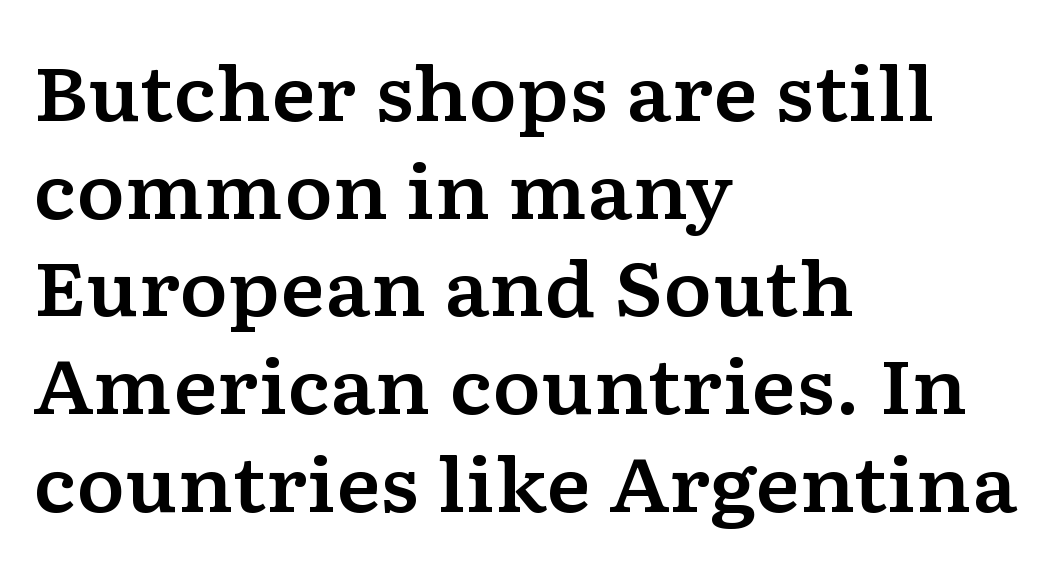
Upright lettering throughout. The words here are not underlined. Horizontal bands of white between lines are of average thickness. Words appear dense and cohesive because spacing is normal. The rendering uses natural spacing where letterforms have individual widths.
